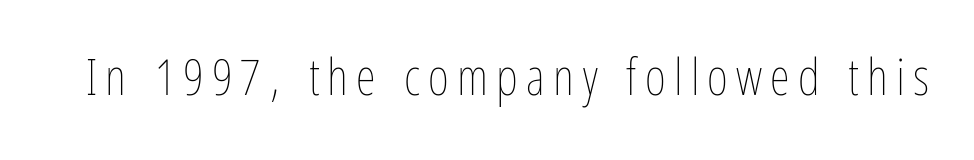
The image shows 51 px thin, condensed type, upright; set not underlined; low stroke contrast and a medium x-height.
